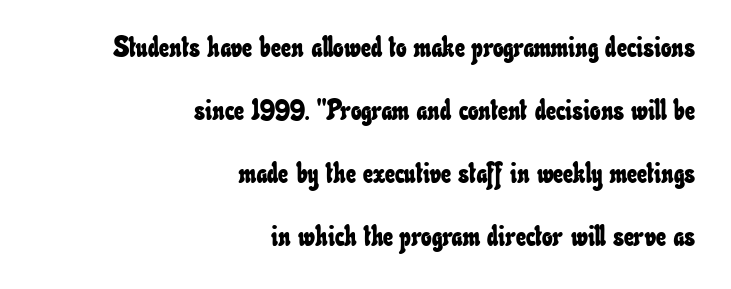
{"width": "condensed", "stroke_contrast": "low", "x_height": "small", "monospaced": "no", "underline": "no", "align": "right", "line_spacing": "loose", "line_spacing_ratio": 2.25, "letter_spacing": "normal", "letter_spacing_em": 0.0, "glyph_px": 28}
